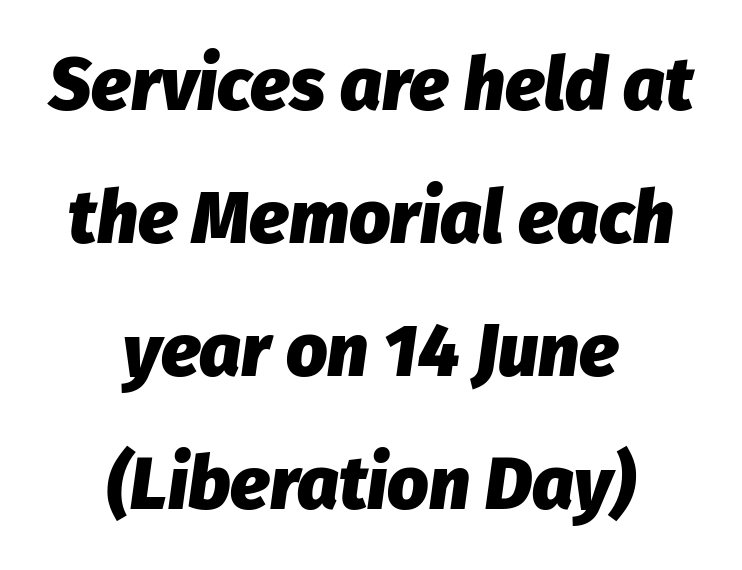
{"italic": "yes", "lean": "right", "slant_degrees": 8, "bold": "yes", "weight": "heavy", "width": "normal", "stroke_contrast": "low", "x_height": "medium", "monospaced": "no", "underline": "no", "align": "center", "line_spacing_ratio": 1.82, "letter_spacing": "normal", "letter_spacing_em": 0.0, "glyph_px": 73}
